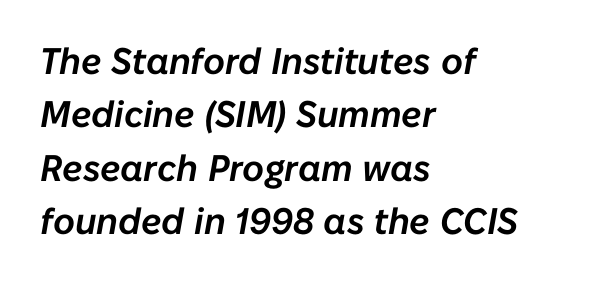
{"italic": "yes", "lean": "right", "slant_degrees": 10, "width": "normal", "stroke_contrast": "low", "x_height": "medium", "monospaced": "no", "underline": "no", "align": "left", "line_spacing": "normal", "line_spacing_ratio": 1.44, "letter_spacing": "normal", "letter_spacing_em": 0.0, "glyph_px": 37}
